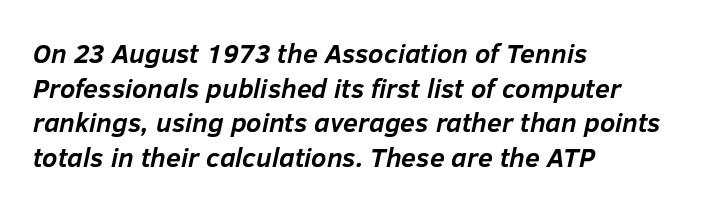
Honestly, there is no underline to notice here at all. Looking at the ascenders, they clearly lean. Every letter is thick-stroked: bold, no question. The tracking reads as untouched default to a designer's eye.
